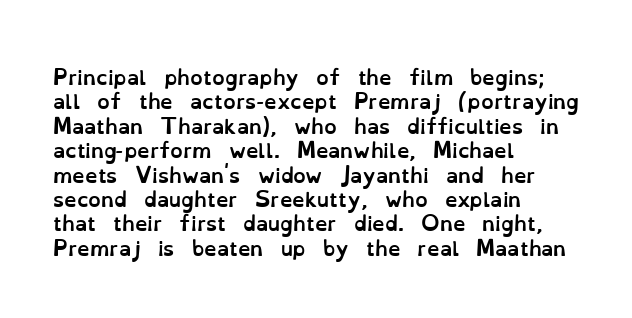
The image shows 20 px bold type, upright; set left-aligned, line spacing 1.22x, normal letter spacing, not underlined.
